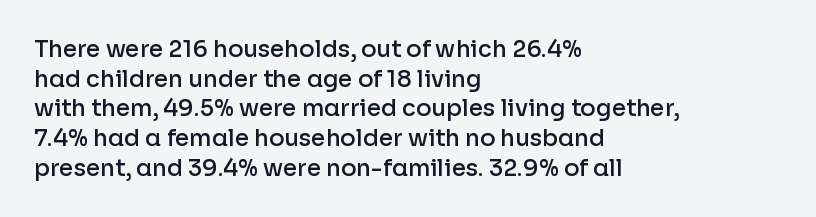
Stroke thickness is moderately raised; the sample reads as semibold. Vertical strokes here are truly vertical. The area under the type is left untouched. Summary of vertical rhythm: regular, with standard interline spacing.
